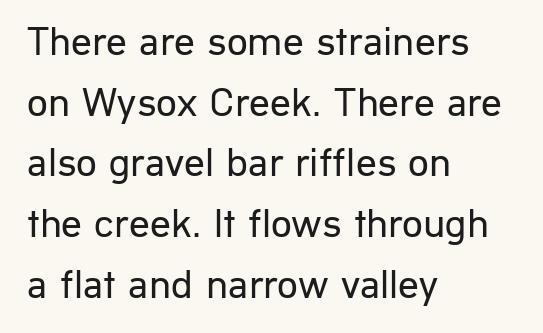
Has an underline been added? It has not. Does the copy run flush right? No — it runs flush left. Do the characters align in a grid? No, the font is proportional. The gaps between neighbouring characters are ordinary and unremarkable. Unlike italic type, these characters show no tilt at all. Think standard paragraph weight, or any step lighter than that.
